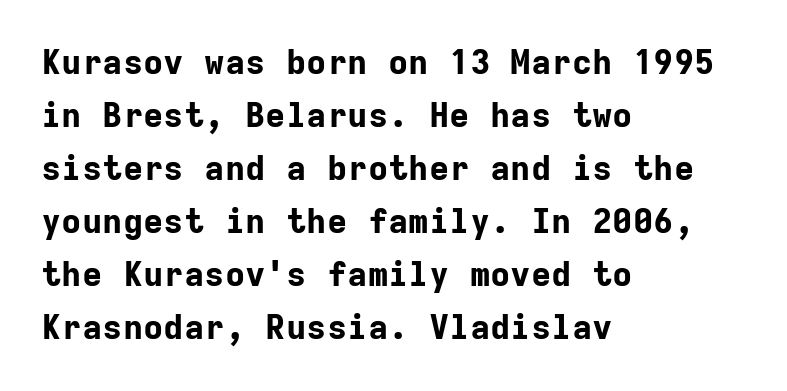
Q: Is the text bold? A: Yes.
Q: Is the text italic (slanted)? A: No, it is upright.
Q: Is the typeface a serif or a sans-serif typeface? A: Sans-serif.
Q: Is the text underlined? A: No.
Q: How is the paragraph aligned? A: Left-aligned.
Q: Is the spacing between letters normal or unusually wide? A: Normal.
Q: Is the spacing between lines tight, normal or loose? A: Normal.
Q: Width (condensed, normal, or wide)? A: Normal.
Q: Stroke contrast? A: Low.
Q: x-height? A: Medium.
Q: Monospaced? A: Yes.
